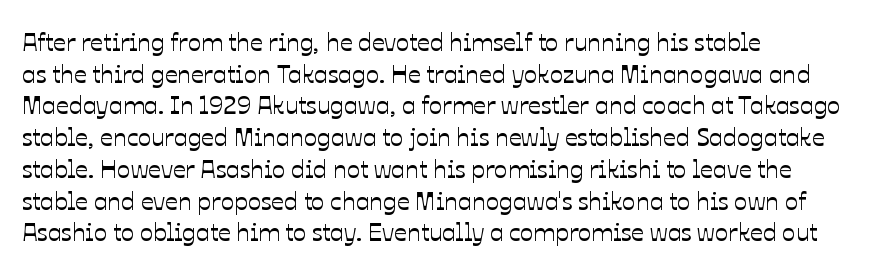
Q: Is the text italic (slanted)? A: No, it is upright.
Q: Is the text underlined? A: No.
Q: How is the paragraph aligned? A: Left-aligned.
Q: Is the spacing between letters normal or unusually wide? A: Normal.
Q: Is the spacing between lines tight, normal or loose? A: Normal.
